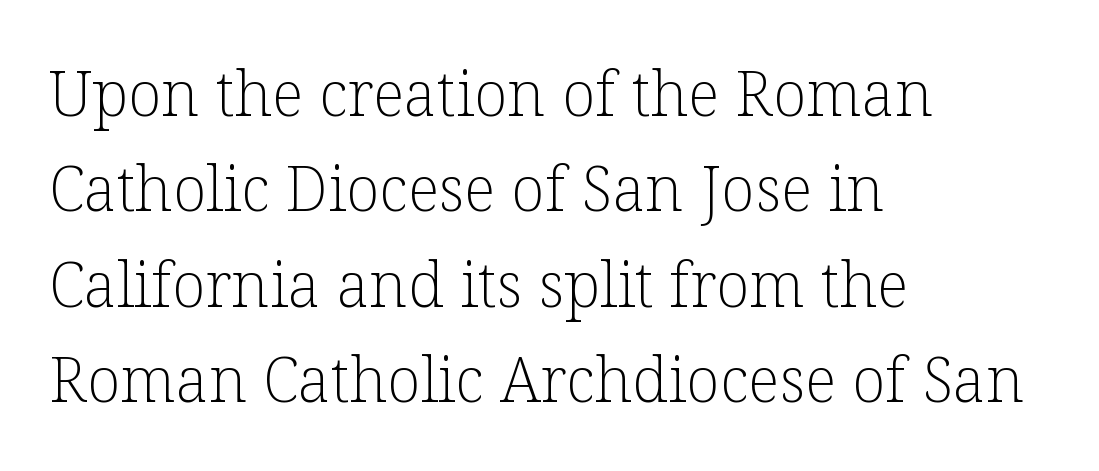
Caption: standard tracking, unaltered. Do the characters align in a grid? No, the font is proportional. Clear beneath every line of the passage. Evenly set lines give the paragraph a standard silhouette.
